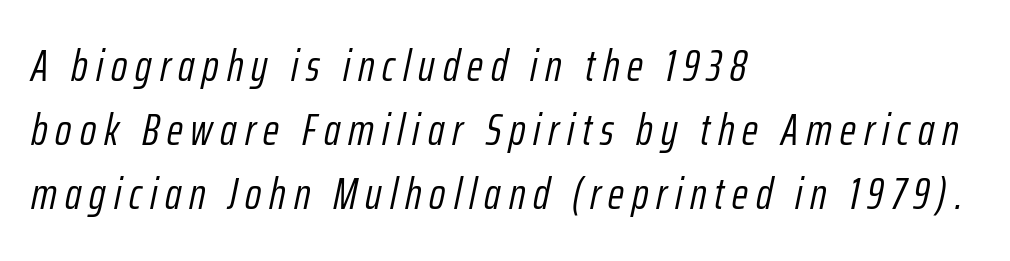
The image shows 44 px light, condensed type, italic (leaning right); set left-aligned, normal line spacing (1.46x), not underlined; low stroke contrast and a medium x-height.
